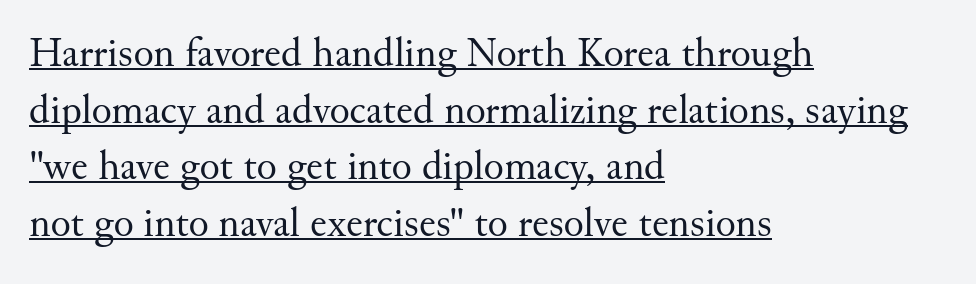
Short note: letters normally spaced. On a weight scale, this lands at 450 or below. The compositor pushed each line to the left boundary. The specimen includes a rule beneath the text block's lines.
